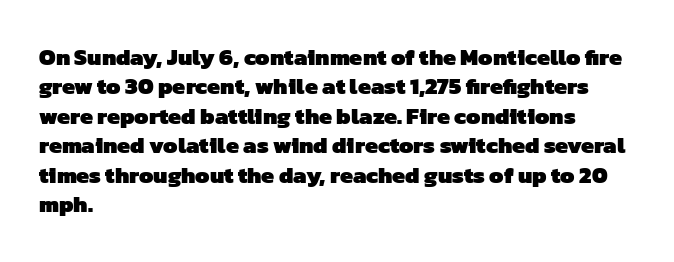
Q: Is the text bold? A: Yes.
Q: Is the text underlined? A: No.
Q: How is the paragraph aligned? A: Left-aligned.
Q: Is the spacing between letters normal or unusually wide? A: Normal.
Q: Is the spacing between lines tight, normal or loose? A: Normal.
